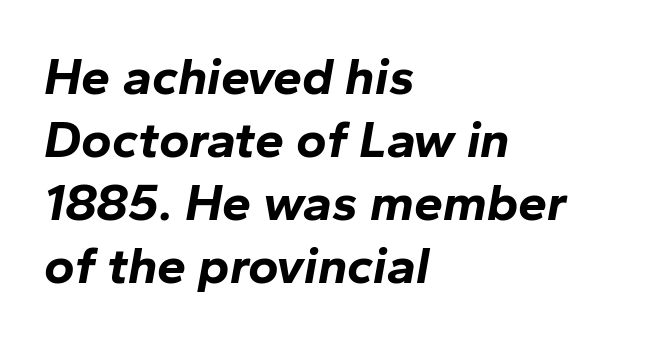
Plenty of ink on the page — the face is bold. Notice how the stems are inclined rather than vertical — that's the hallmark of italics. Tracking value appears to be zero — textbook default spacing. Only glyphs here, with clear space below each row.
